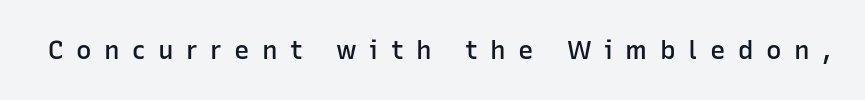
{"italic": "no", "bold": "semi", "underline": "no", "letter_spacing": "wide", "letter_spacing_em": 0.48, "glyph_px": 26}
